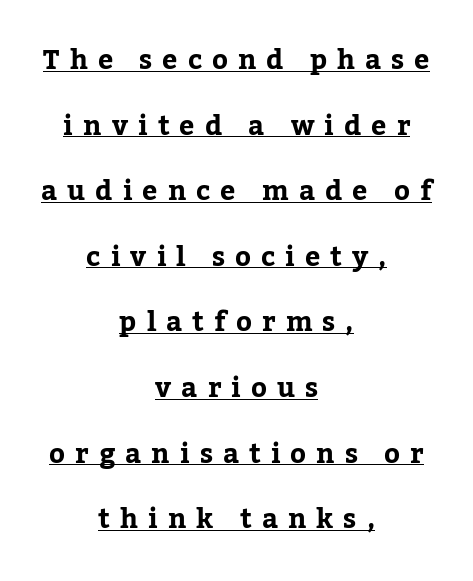
The rendering uses a large line-height, opening up the rows. Every row of glyphs is offset so its center matches the block's center. How are the letters spaced? Widely, with obvious added tracking. Vertical strokes here are truly vertical. In designer terms, the underline attribute is active on this setting.
